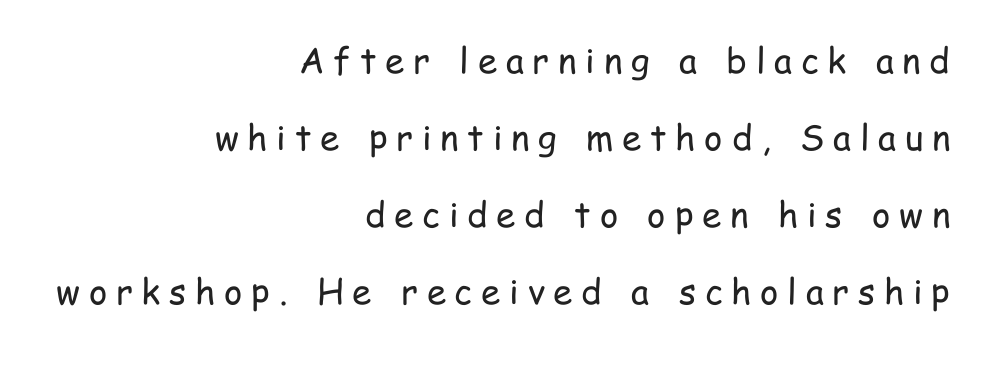
Q: Is the text bold? A: No.
Q: Is the text italic (slanted)? A: No, it is upright.
Q: Is the typeface a serif or a sans-serif typeface? A: Sans-serif.
Q: Is the text underlined? A: No.
Q: How is the paragraph aligned? A: Right-aligned.
Q: Is the spacing between letters normal or unusually wide? A: Unusually wide.
Q: Is the spacing between lines tight, normal or loose? A: Loose.
Q: Width (condensed, normal, or wide)? A: Condensed.
Q: Stroke contrast? A: Low.
Q: x-height? A: Medium.
Q: Monospaced? A: No.
